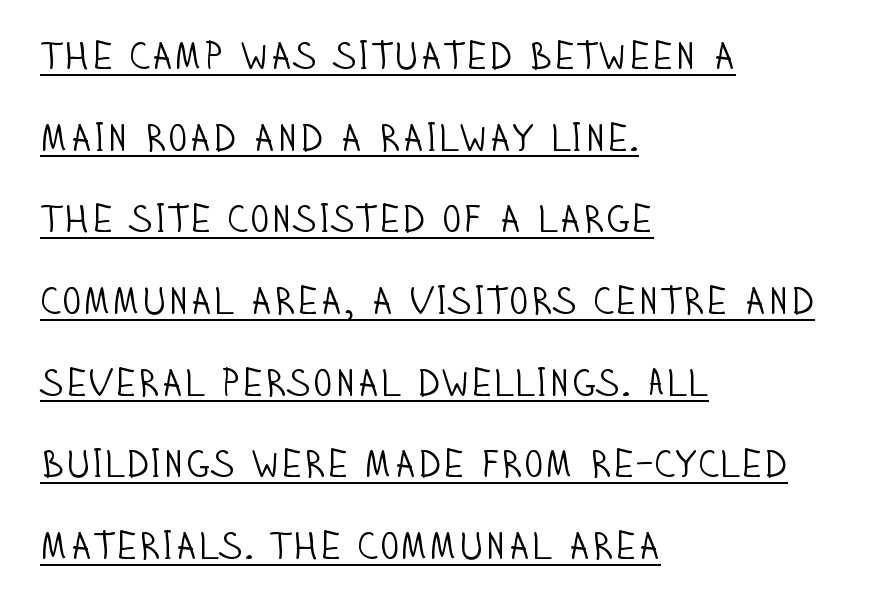
{"serif": "no", "italic": "no", "bold": "no", "weight": "light", "width": "condensed", "stroke_contrast": "low", "x_height": "large", "monospaced": "no", "underline": "yes", "align": "left", "line_spacing": "loose", "line_spacing_ratio": 2.15, "letter_spacing": "normal", "letter_spacing_em": 0.0, "glyph_px": 38}
